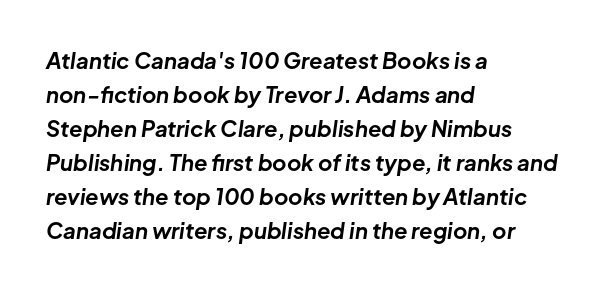
The image shows 22 px bold type, italic (leaning right); set left-aligned, normal line spacing (1.55x), normal letter spacing, not underlined.
